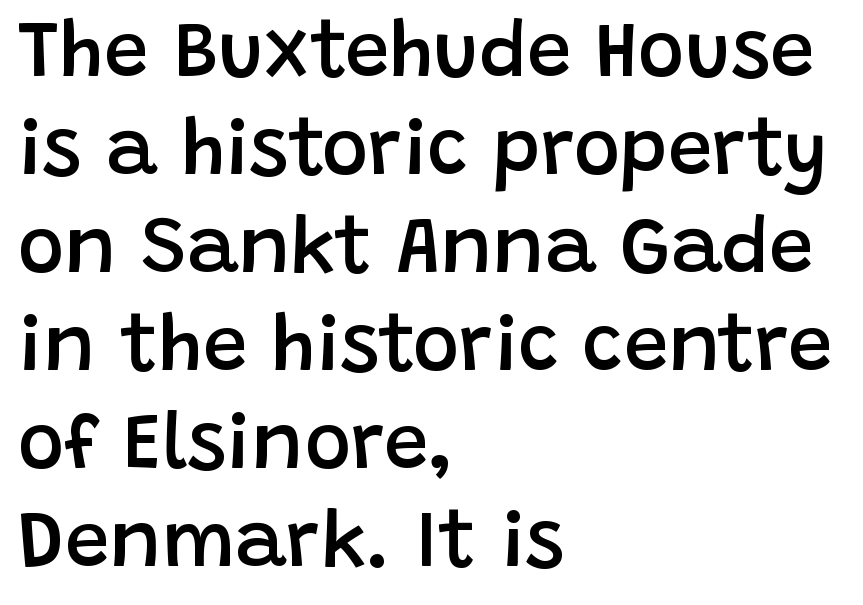
Q: Is the text bold? A: Semi-bold.
Q: Is the text italic (slanted)? A: No, it is upright.
Q: Is the typeface a serif or a sans-serif typeface? A: Sans-serif.
Q: Is the text underlined? A: No.
Q: How is the paragraph aligned? A: Left-aligned.
Q: Is the spacing between letters normal or unusually wide? A: Normal.
Q: Width (condensed, normal, or wide)? A: Normal.
Q: Stroke contrast? A: Low.
Q: x-height? A: Large.
Q: Monospaced? A: No.
